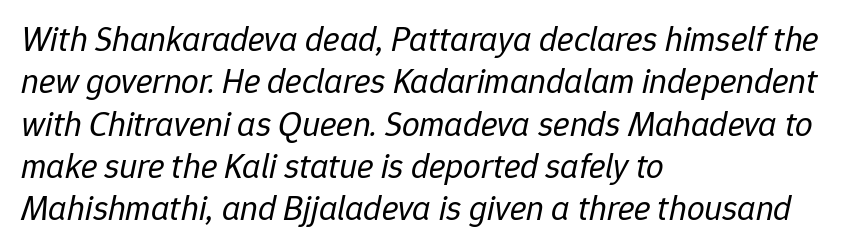
{"italic": "yes", "lean": "right", "slant_degrees": 12, "bold": "no", "weight": "regular", "width": "normal", "stroke_contrast": "low", "x_height": "medium", "monospaced": "no", "underline": "no", "align": "left", "line_spacing_ratio": 1.21, "letter_spacing": "normal", "letter_spacing_em": 0.0, "glyph_px": 35}
